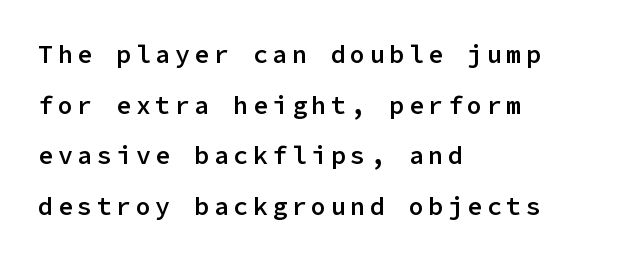
Q: Is the text bold? A: Semi-bold.
Q: Is the text italic (slanted)? A: No, it is upright.
Q: Is the text underlined? A: No.
Q: How is the paragraph aligned? A: Left-aligned.
Q: Is the spacing between lines tight, normal or loose? A: Loose.
